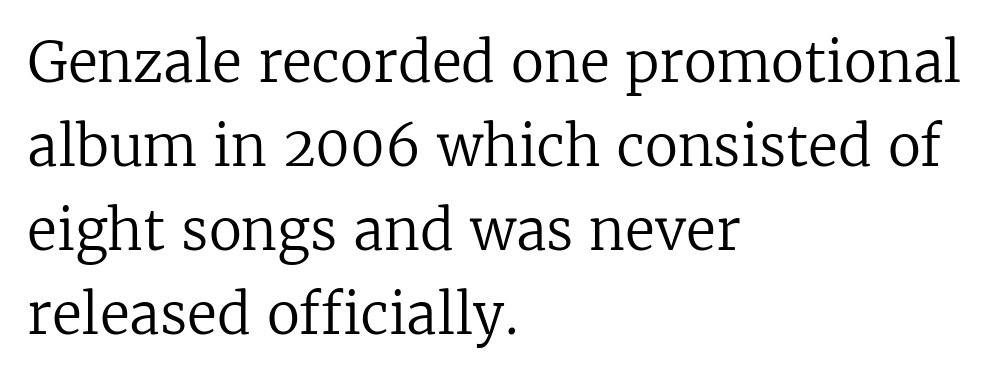
The image shows 55 px regular-weight serif type, upright; set left-aligned, normal line spacing (1.53x), normal letter spacing, not underlined; low stroke contrast and a medium x-height.
